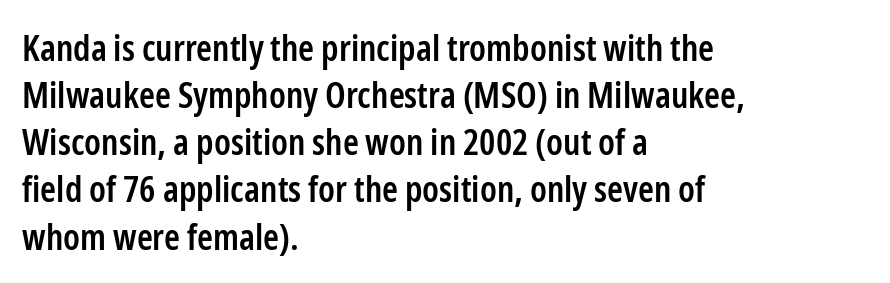
Is this a fixed-width face? No — the glyphs have proportional, varying widths. Caption: semibold face, moderately heavy strokes. Letter spacing: default. This rendering employs a face without finishing strokes, i.e., a sans-serif. Horizontally, the lines are justified to the leading edge only. Reading down the column, the eye jumps a familiar distance to each next line.
